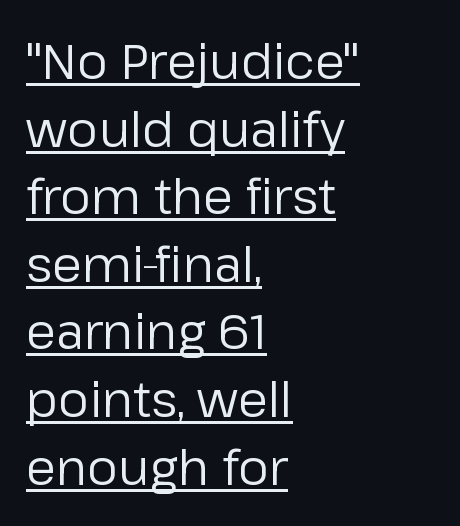
Font category for this specimen: sans-serif. The passage shown is not bold in any degree. You could not count columns in this text — the font is proportionally spaced. Where is the straight margin? On the left. Vertically, the passage feels balanced, rows spaced as you'd expect. This rendering leaves character spacing at its baseline value.
